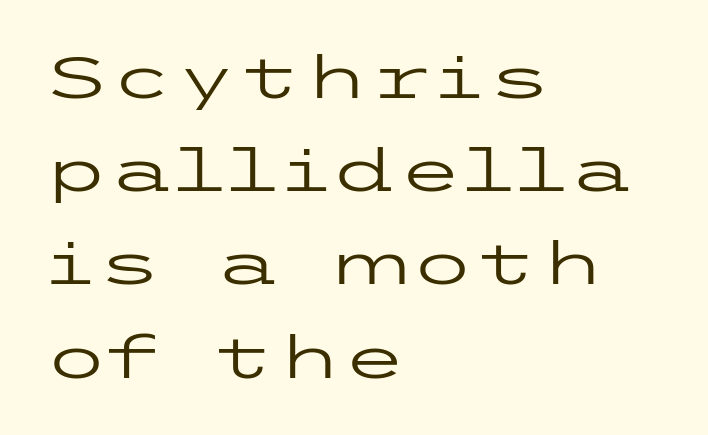
The image shows 59 px regular-weight, wide sans-serif type, upright; set left-aligned, normal line spacing (1.58x), normal letter spacing, not underlined; low stroke contrast and a medium x-height.
